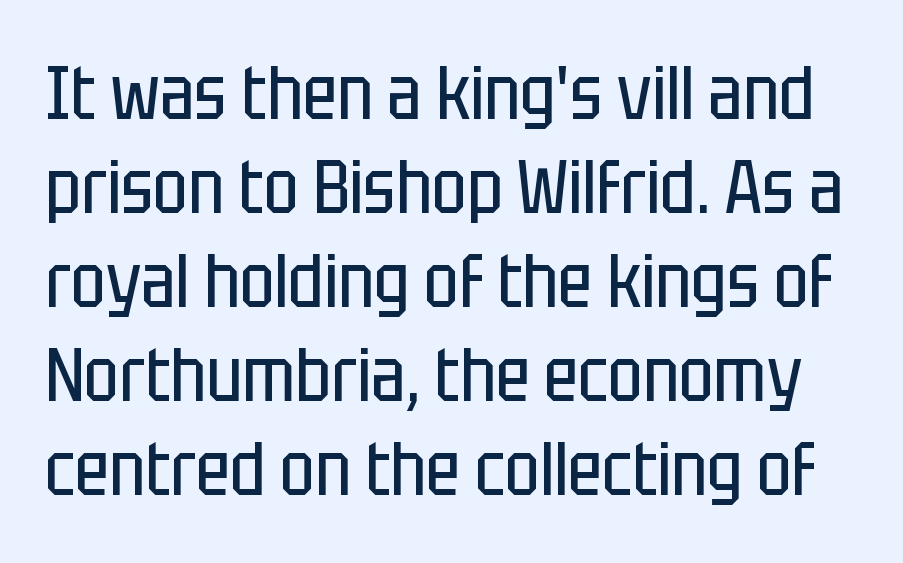
{"serif": "no", "italic": "no", "bold": "no", "weight": "regular", "width": "condensed", "stroke_contrast": "low", "x_height": "large", "monospaced": "no", "underline": "no", "line_spacing": "normal", "line_spacing_ratio": 1.27, "letter_spacing": "normal", "letter_spacing_em": 0.0, "glyph_px": 74}
